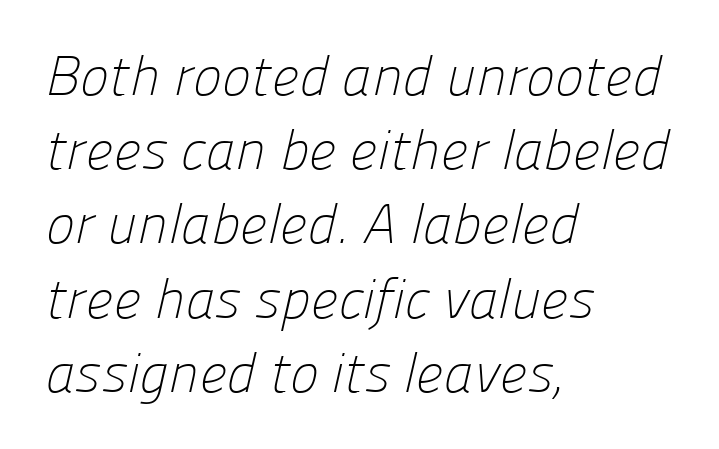
These glyphs show unthickened strokes, regular width or finer. Each letter's strokes conclude bluntly, with no projecting serifs. Words appear dense and cohesive because spacing is normal. No word sits above an underline.
